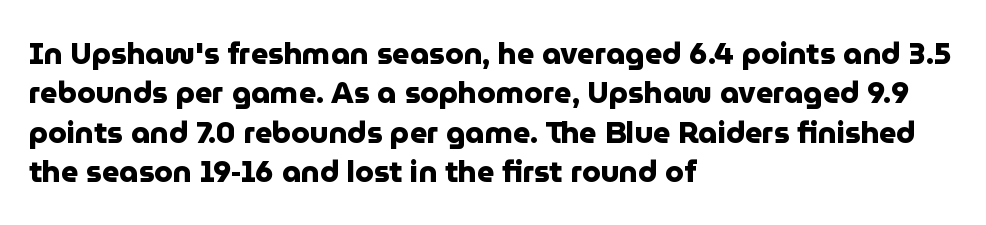
Between one letter and the next there's only the usual sliver of space. The lines sit at an ordinary, default distance from one another. Is the block centered? No — it sits flush against the left margin. Tall strokes in this sample are plumb rather than angled. The strip under each line holds only bare page. This sample has the flowing, uneven cadence of proportional lettering.
